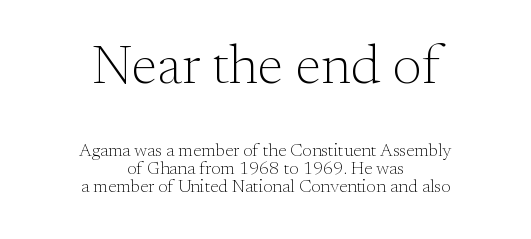
{"serif": "yes", "italic": "no", "bold": "no", "weight": "light", "width": "normal", "stroke_contrast": "medium", "x_height": "small", "monospaced": "no", "underline": "no", "align": "center", "line_spacing": "tight", "line_spacing_ratio": 1.01, "letter_spacing": "normal", "letter_spacing_em": 0.0, "larger_block": "first", "size_ratio": 3.06, "glyph_px": 55}
